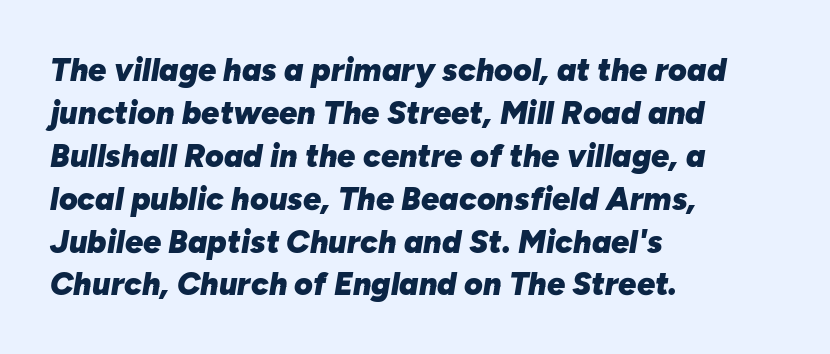
Q: Is the text bold? A: Yes.
Q: Is the text italic (slanted)? A: Yes, it leans right by about 10 degrees.
Q: Is the text underlined? A: No.
Q: How is the paragraph aligned? A: Left-aligned.
Q: Is the spacing between letters normal or unusually wide? A: Normal.
Q: Is the spacing between lines tight, normal or loose? A: Normal.
Q: Width (condensed, normal, or wide)? A: Normal.
Q: Stroke contrast? A: Low.
Q: x-height? A: Medium.
Q: Monospaced? A: No.
